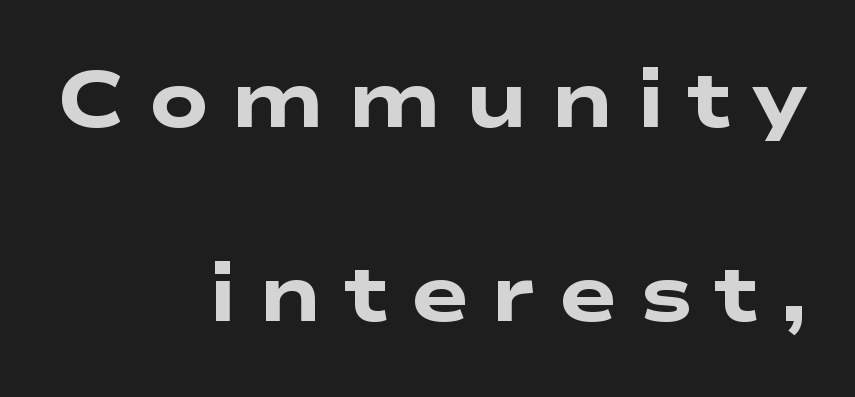
The image shows 79 px heavy, wide sans-serif type; set right-aligned, loose line spacing (2.46x), unusually wide letter spacing (+0.28 em), not underlined; low stroke contrast and a medium x-height.
